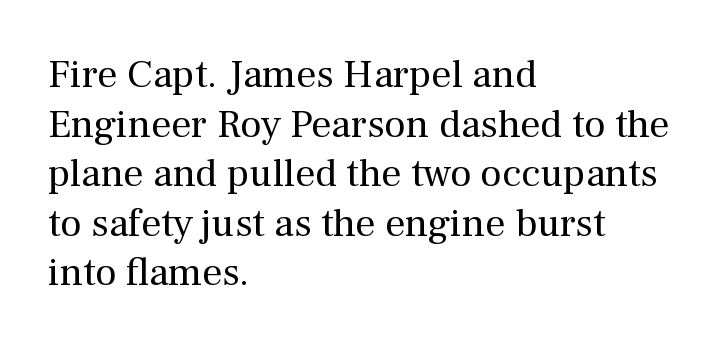
The image shows 40 px regular-weight serif type, upright; set left-aligned, line spacing 1.24x, normal letter spacing, not underlined; medium stroke contrast and a medium x-height.
